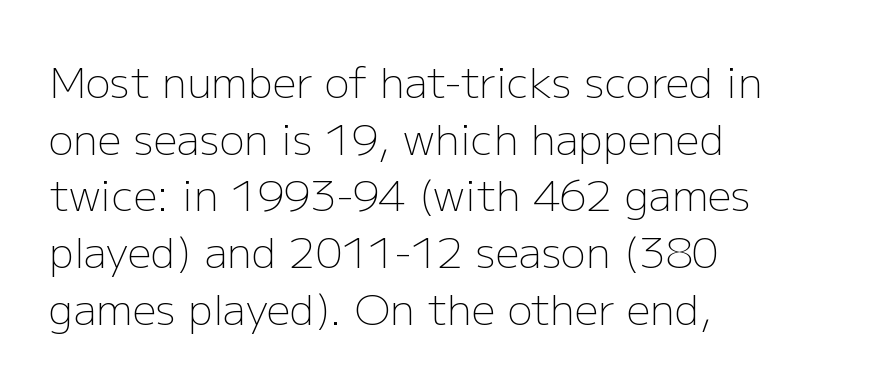
Underlining? Definitely not there. These lines are rendered in a variable-pitch font. Observe the ordinary spacing: letters are neighbours, not strangers. Leading matches the norm, producing a regular column.
